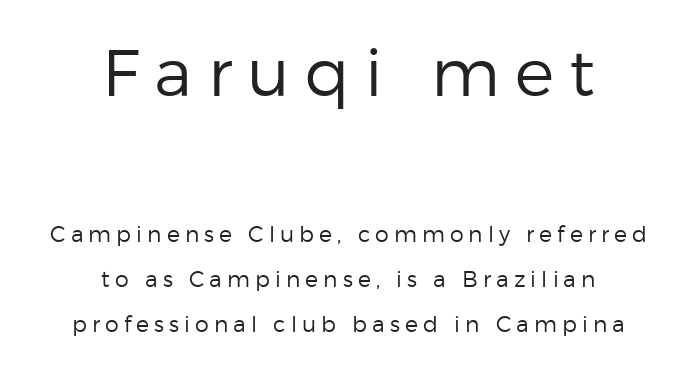
Q: Is the text bold? A: No.
Q: Is the text italic (slanted)? A: No, it is upright.
Q: Is the typeface a serif or a sans-serif typeface? A: Sans-serif.
Q: Is the text underlined? A: No.
Q: How is the paragraph aligned? A: Centered.
Q: Is the spacing between letters normal or unusually wide? A: Unusually wide.
Q: Is the spacing between lines tight, normal or loose? A: Loose.
Q: Which block of text is set in a larger size, the first (top) or the second (bottom)? A: The first (top) one.
Q: Width (condensed, normal, or wide)? A: Normal.
Q: Stroke contrast? A: Low.
Q: x-height? A: Medium.
Q: Monospaced? A: No.
